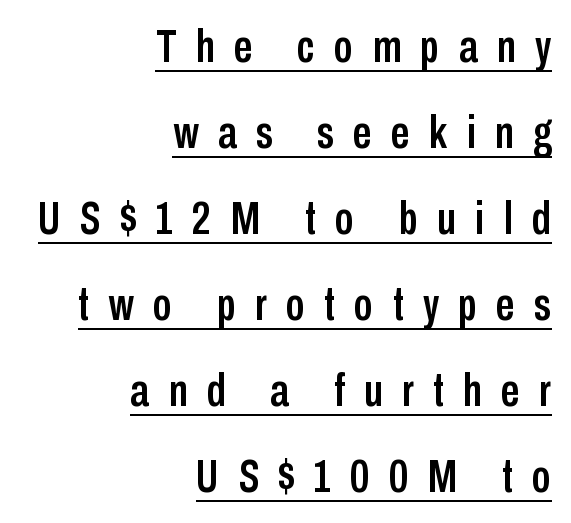
{"serif": "no", "italic": "no", "width": "condensed", "stroke_contrast": "low", "x_height": "medium", "monospaced": "no", "underline": "yes", "align": "right", "line_spacing_ratio": 1.83, "letter_spacing": "wide", "letter_spacing_em": 0.41, "glyph_px": 47}
